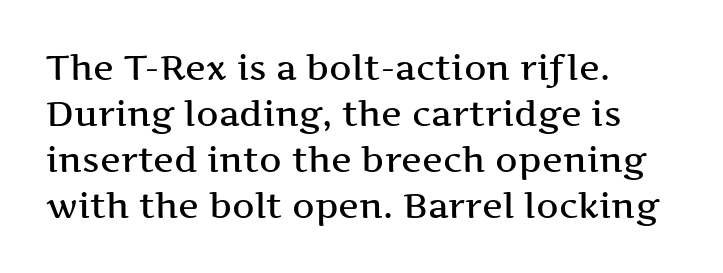
Q: Is the text italic (slanted)? A: No, it is upright.
Q: Is the typeface a serif or a sans-serif typeface? A: Serif.
Q: Is the text underlined? A: No.
Q: How is the paragraph aligned? A: Left-aligned.
Q: Is the spacing between letters normal or unusually wide? A: Normal.
Q: Is the spacing between lines tight, normal or loose? A: Normal.
Q: Width (condensed, normal, or wide)? A: Wide.
Q: Stroke contrast? A: Medium.
Q: x-height? A: Medium.
Q: Monospaced? A: No.
